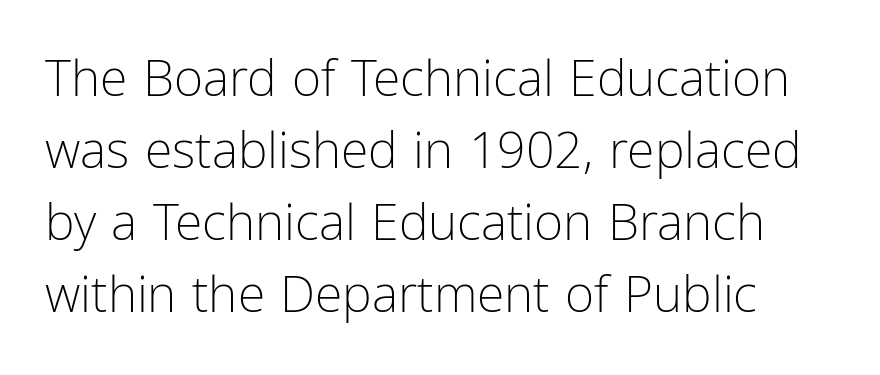
The space beneath each line is pristine and unruled. Rows of type keep a routine distance in the vertical direction. Does the type have serifs? No, each stem ends abruptly. Heft: none added — not bold. You can tell it's not italic because the verticals are truly vertical.
